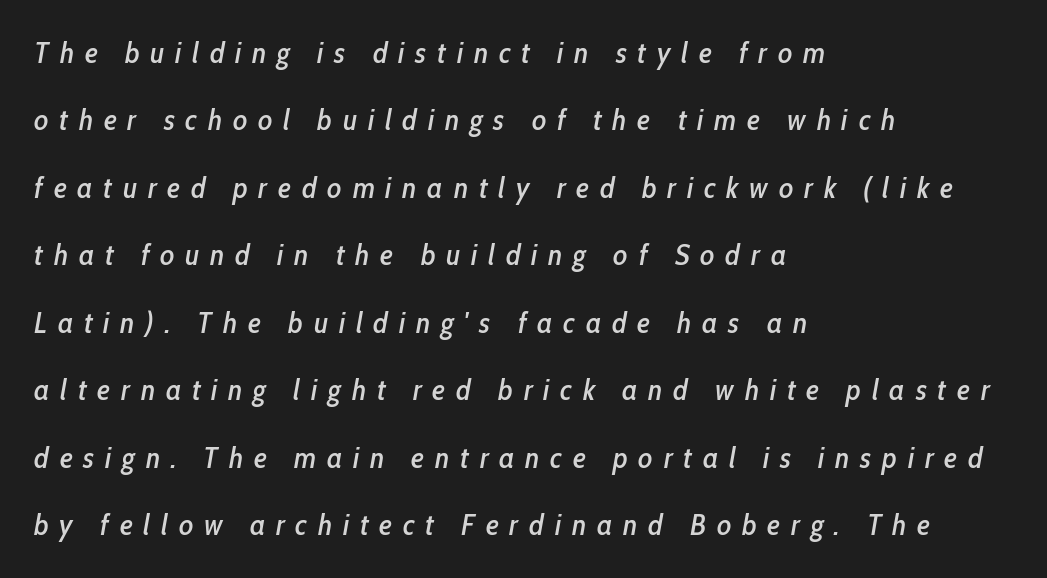
{"italic": "yes", "lean": "right", "slant_degrees": 10, "width": "condensed", "stroke_contrast": "low", "x_height": "medium", "monospaced": "no", "underline": "no", "align": "left", "line_spacing": "loose", "line_spacing_ratio": 2.25, "letter_spacing": "wide", "letter_spacing_em": 0.36, "glyph_px": 30}
